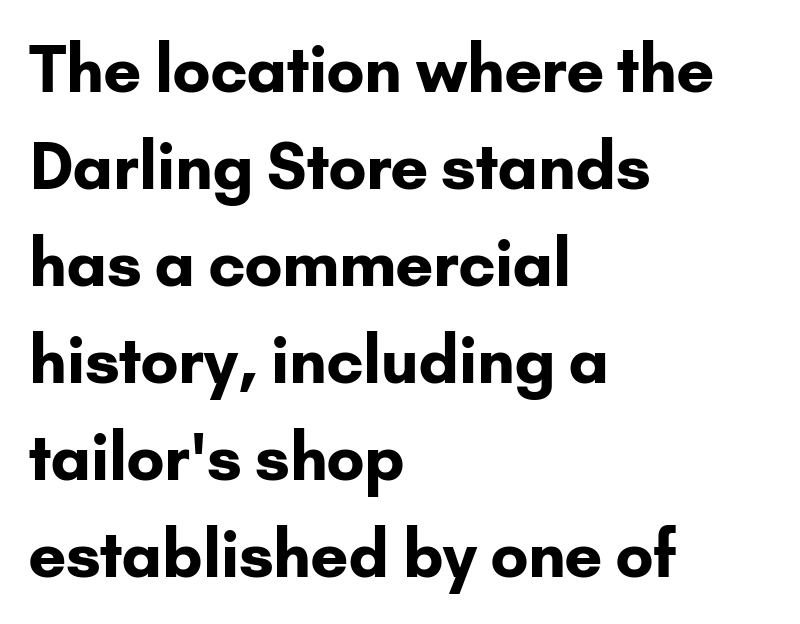
The image shows 63 px bold sans-serif type, upright; set left-aligned, normal line spacing (1.54x), normal letter spacing, not underlined; low stroke contrast and a small x-height.
